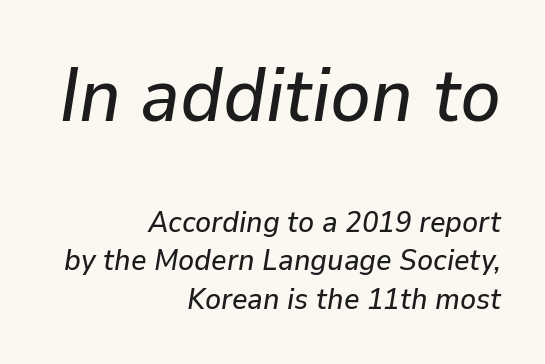
Q: Is the text italic (slanted)? A: Yes, it leans right by about 9 degrees.
Q: Is the text underlined? A: No.
Q: How is the paragraph aligned? A: Right-aligned.
Q: Is the spacing between letters normal or unusually wide? A: Normal.
Q: Is the spacing between lines tight, normal or loose? A: Normal.
Q: Which block of text is set in a larger size, the first (top) or the second (bottom)? A: The first (top) one.
Q: Width (condensed, normal, or wide)? A: Normal.
Q: Stroke contrast? A: Low.
Q: x-height? A: Medium.
Q: Monospaced? A: No.
